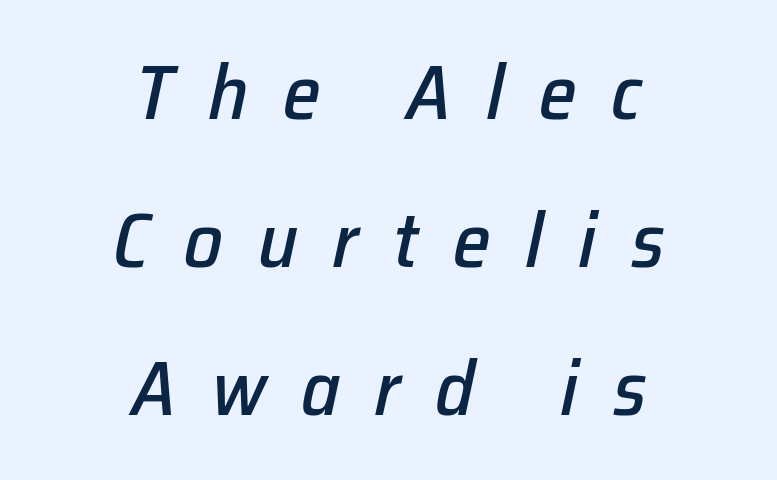
Q: Is the text italic (slanted)? A: Yes, it leans right by about 12 degrees.
Q: Is the text underlined? A: No.
Q: How is the paragraph aligned? A: Centered.
Q: Is the spacing between letters normal or unusually wide? A: Unusually wide.
Q: Is the spacing between lines tight, normal or loose? A: Loose.
Q: Width (condensed, normal, or wide)? A: Normal.
Q: Stroke contrast? A: Low.
Q: x-height? A: Medium.
Q: Monospaced? A: No.
